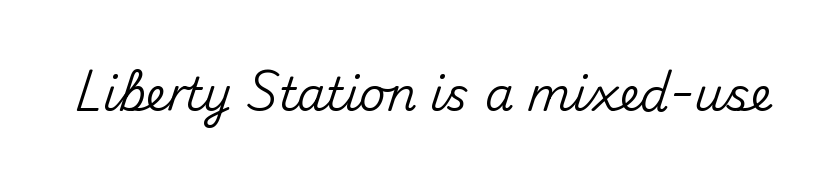
{"serif": "no", "width": "normal", "stroke_contrast": "medium", "x_height": "small", "monospaced": "no", "underline": "no", "letter_spacing": "normal", "letter_spacing_em": 0.0, "glyph_px": 46}
